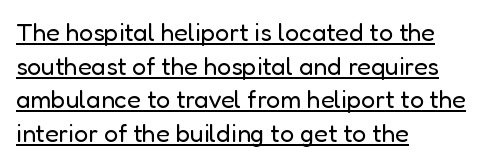
The image shows 25 px text type, upright; set left-aligned, normal line spacing (1.35x), normal letter spacing, underlined.
